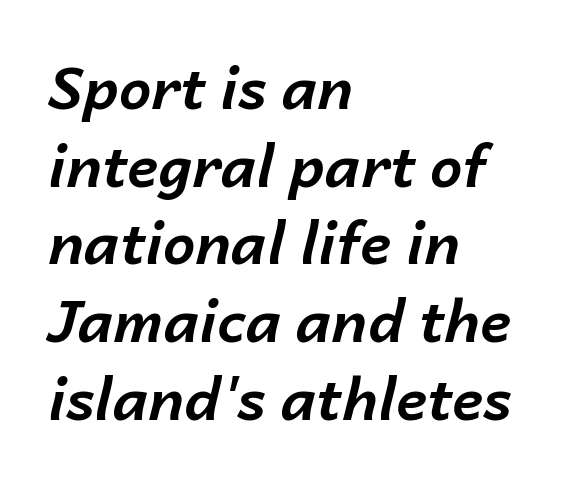
The axis of the letterforms is tilted away from vertical. The gap between lines stays unmarked. Casual observation: everything's shoved over to the left. Typesetter's note: full bold, strokes at maximum text heaviness. The rows are spaced the way most documents space them.
